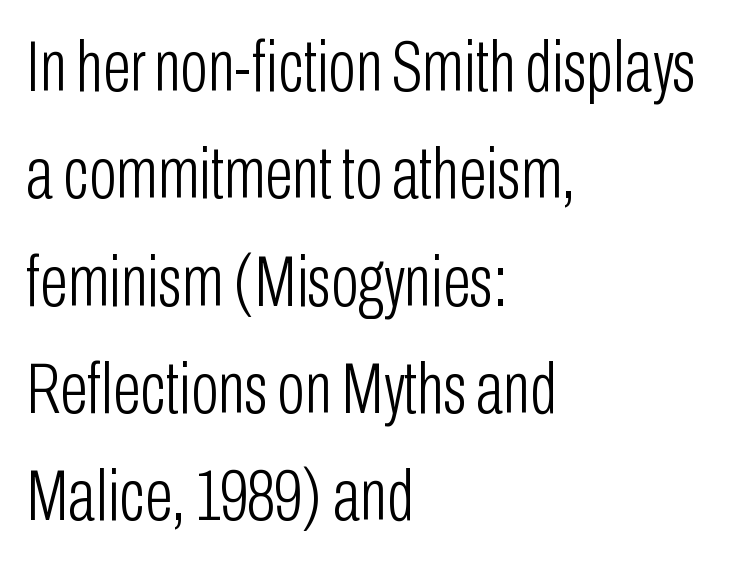
The image shows 73 px light, condensed sans-serif type, upright; set left-aligned, normal line spacing (1.47x), normal letter spacing, not underlined; low stroke contrast and a medium x-height.
